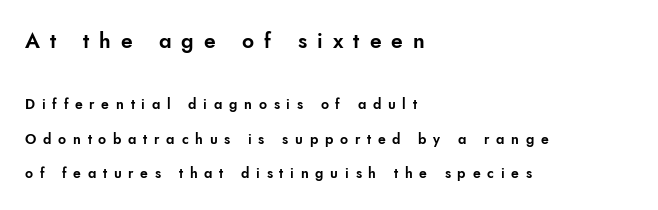
Q: Is the text italic (slanted)? A: No, it is upright.
Q: Is the text underlined? A: No.
Q: How is the paragraph aligned? A: Left-aligned.
Q: Is the spacing between letters normal or unusually wide? A: Unusually wide.
Q: Is the spacing between lines tight, normal or loose? A: Loose.
Q: Which block of text is set in a larger size, the first (top) or the second (bottom)? A: The first (top) one.
